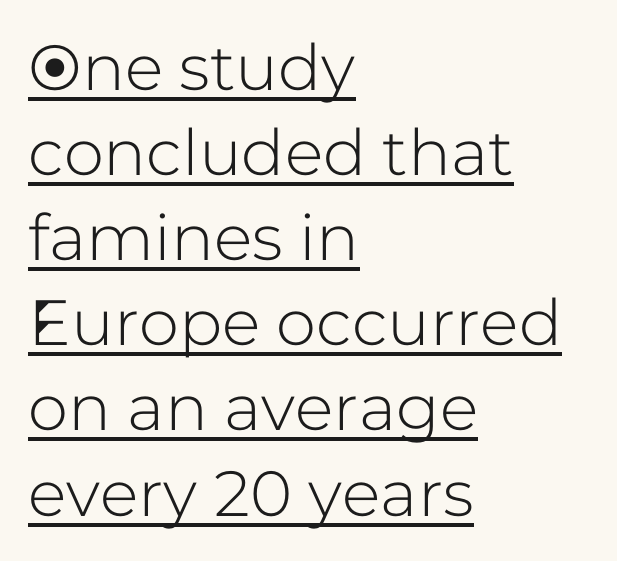
{"serif": "no", "italic": "no", "width": "normal", "stroke_contrast": "low", "x_height": "medium", "monospaced": "no", "underline": "yes", "align": "left", "line_spacing": "normal", "line_spacing_ratio": 1.33, "letter_spacing": "normal", "letter_spacing_em": 0.0, "glyph_px": 64}
